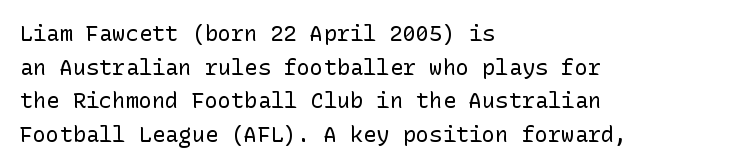
The image shows 22 px text type, upright; set left-aligned, normal line spacing (1.53x), normal letter spacing, not underlined.
